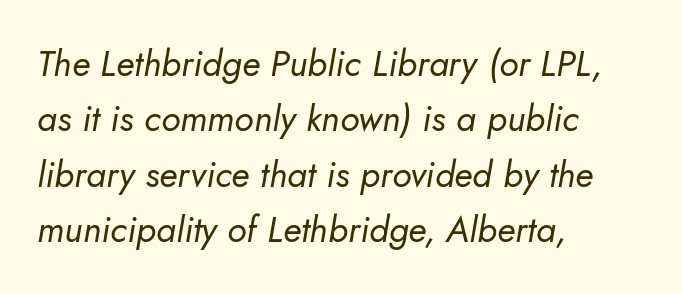
Q: Is the text bold? A: No.
Q: Is the text italic (slanted)? A: Yes, it leans right by about 5 degrees.
Q: Is the text underlined? A: No.
Q: How is the paragraph aligned? A: Left-aligned.
Q: Is the spacing between letters normal or unusually wide? A: Normal.
Q: Is the spacing between lines tight, normal or loose? A: Normal.
Q: Width (condensed, normal, or wide)? A: Normal.
Q: Stroke contrast? A: Low.
Q: x-height? A: Small.
Q: Monospaced? A: No.
